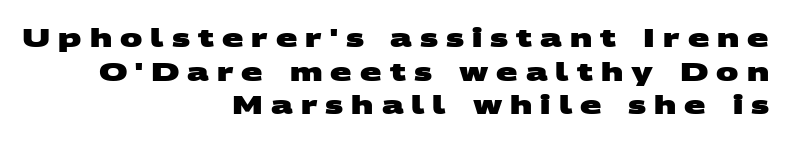
The image shows 25 px bold type; set right-aligned, normal line spacing (1.35x), unusually wide letter spacing (+0.32 em), not underlined.
